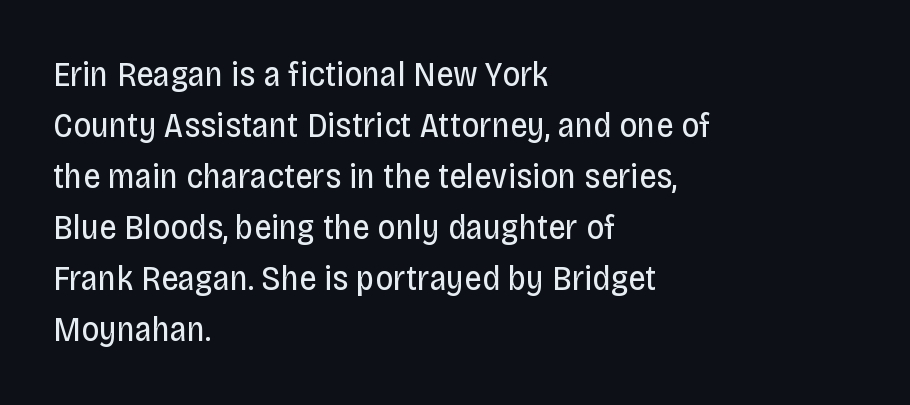
The image shows 35 px regular-weight, condensed sans-serif type, upright; set left-aligned, normal line spacing (1.46x), normal letter spacing, not underlined; low stroke contrast and a large x-height.
